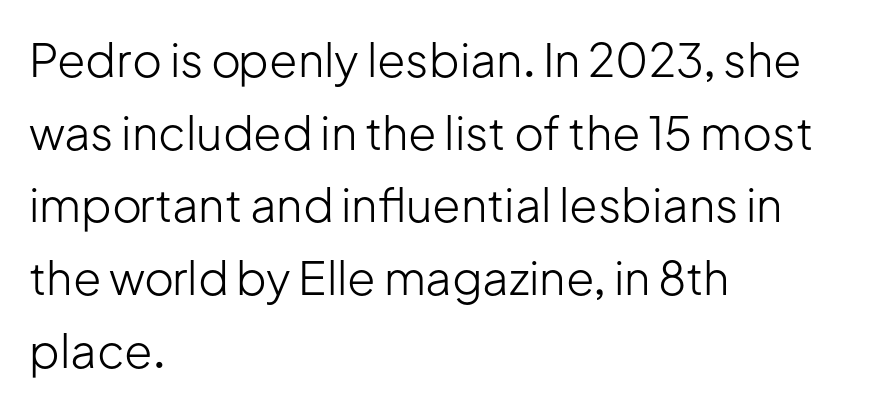
Q: Is the text bold? A: No.
Q: Is the text italic (slanted)? A: No, it is upright.
Q: Is the typeface a serif or a sans-serif typeface? A: Sans-serif.
Q: Is the text underlined? A: No.
Q: How is the paragraph aligned? A: Left-aligned.
Q: Is the spacing between letters normal or unusually wide? A: Normal.
Q: Is the spacing between lines tight, normal or loose? A: Normal.
Q: Width (condensed, normal, or wide)? A: Normal.
Q: Stroke contrast? A: Low.
Q: x-height? A: Medium.
Q: Monospaced? A: No.
